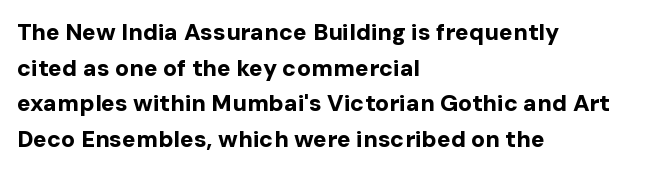
The image shows 23 px bold type, upright; set left-aligned, normal line spacing (1.55x), normal letter spacing, not underlined.
